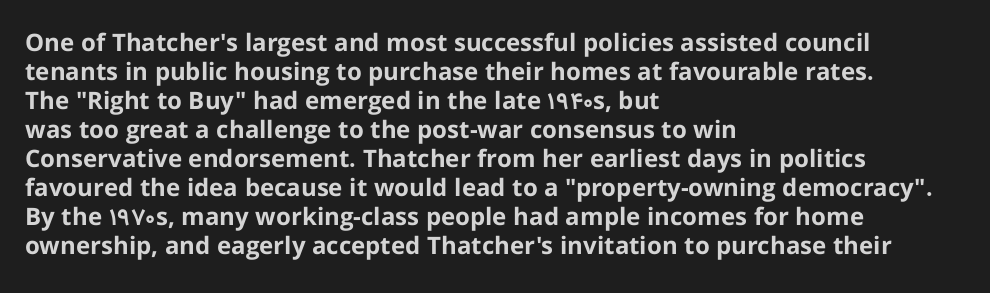
Q: Is the text bold? A: Yes.
Q: Is the text italic (slanted)? A: No, it is upright.
Q: Is the text underlined? A: No.
Q: How is the paragraph aligned? A: Left-aligned.
Q: Is the spacing between letters normal or unusually wide? A: Normal.
